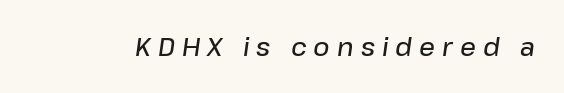
{"italic": "yes", "lean": "right", "slant_degrees": 8, "bold": "semi", "underline": "no", "letter_spacing": "wide", "letter_spacing_em": 0.28, "glyph_px": 25}
